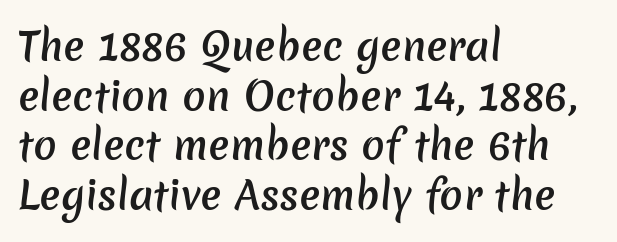
{"serif": "no", "bold": "semi", "weight": "semibold", "width": "normal", "stroke_contrast": "low", "x_height": "medium", "monospaced": "no", "underline": "no", "align": "left", "line_spacing": "normal", "line_spacing_ratio": 1.27, "letter_spacing": "normal", "letter_spacing_em": 0.0, "glyph_px": 39}
